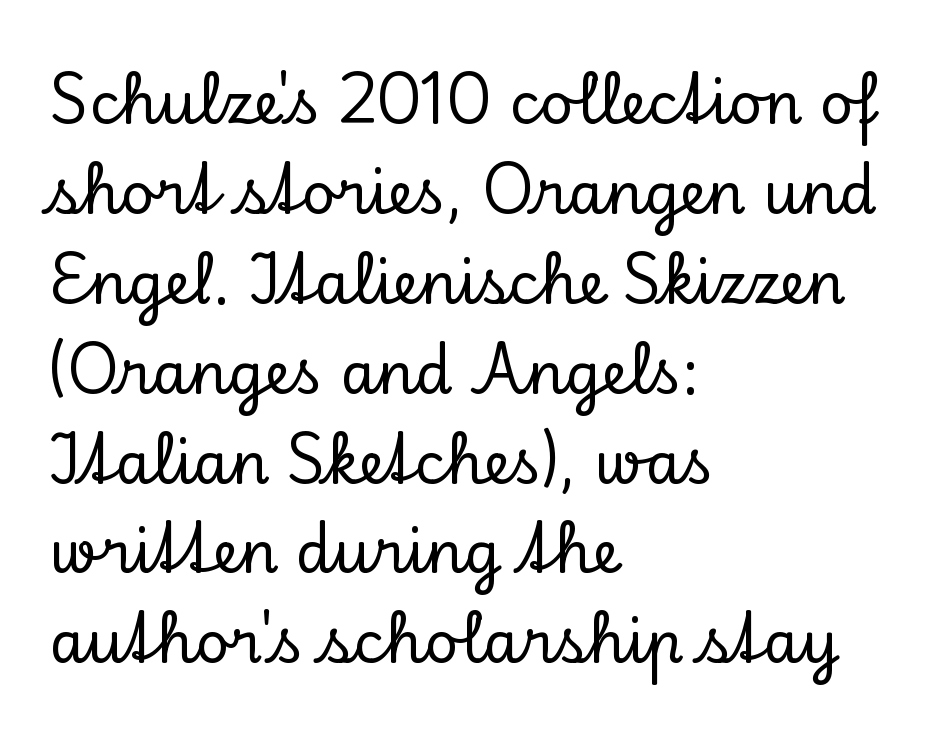
Line starts are locked; line ends wander. Normally led — the rows are evenly, conventionally spaced. Nope, not italic — everything's standing straight. Do the characters align in a grid? No, the font is proportional.
